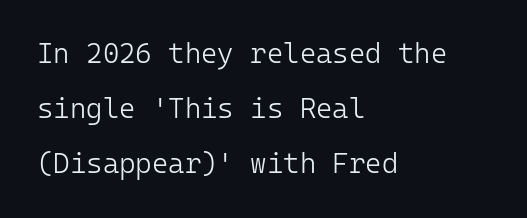
The passage shown is typeset with a sans-serif family. No heavy texture on the line: the type isn't bold. Here the glyphs are tracked normally, forming tight word shapes. No italicization has been applied; the sample stays upright. The vertical gap from one line to the next is large.
